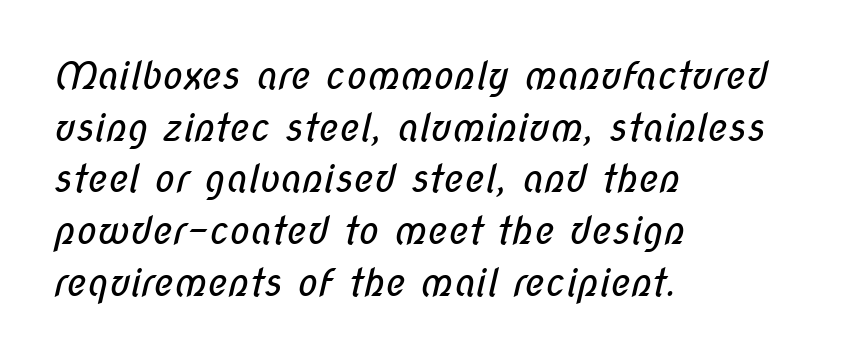
The image shows 38 px regular-weight, condensed sans-serif type; set left-aligned, normal line spacing (1.36x), normal letter spacing, not underlined; low stroke contrast and a medium x-height.
